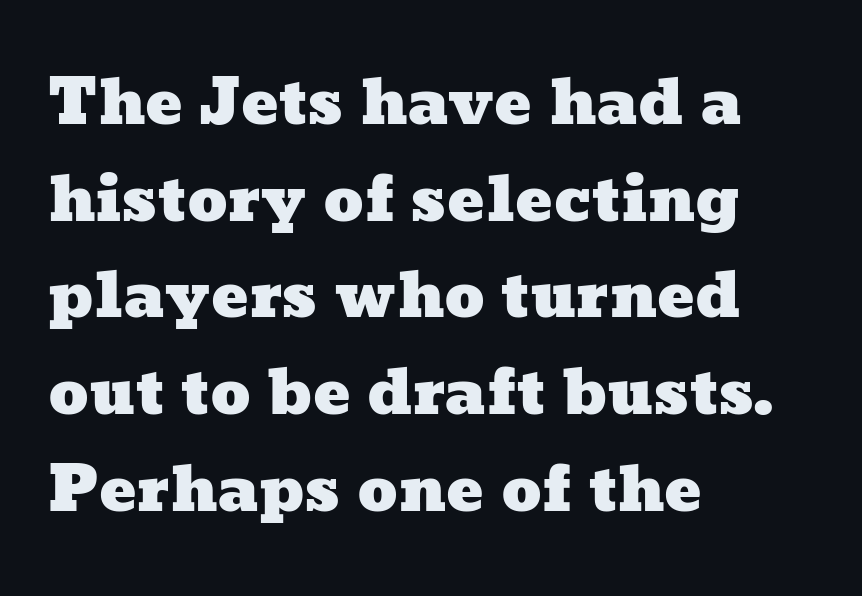
The image shows 62 px wide type; set left-aligned, normal line spacing (1.56x), normal letter spacing, not underlined; low stroke contrast and a medium x-height.
